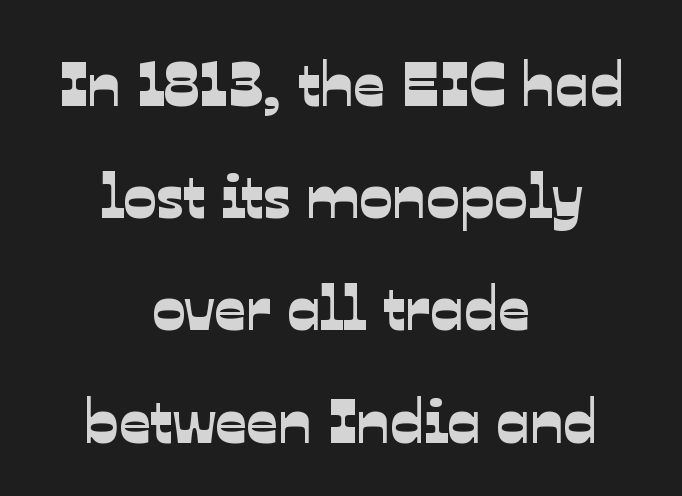
{"serif": "no", "width": "normal", "stroke_contrast": "low", "x_height": "medium", "monospaced": "no", "underline": "no", "align": "center", "line_spacing_ratio": 1.81, "letter_spacing": "normal", "letter_spacing_em": 0.0, "glyph_px": 62}
